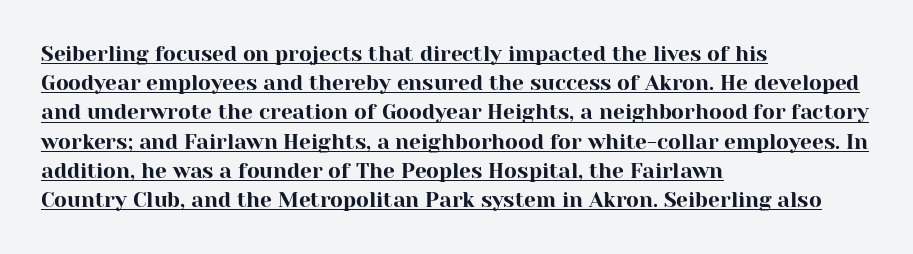
The image shows 21 px text type, upright; set left-aligned, normal line spacing (1.39x), normal letter spacing, underlined.
